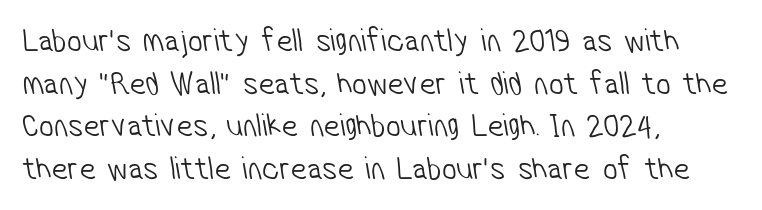
The image shows 33 px light, condensed sans-serif type; set left-aligned, normal line spacing (1.29x), normal letter spacing, not underlined; low stroke contrast and a medium x-height.
